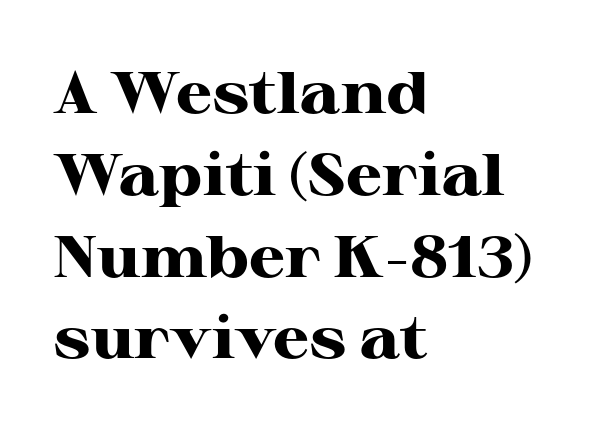
The axis of the letterforms is exactly vertical. The rendering uses a bold face; every stroke is thick and dark. A normal amount of white space separates one row of letters from the next. Nobody touched the tracking dial on this one. This rendering uses left alignment, leaving the right contour irregular. Do the characters align in a grid? No, the font is proportional.
